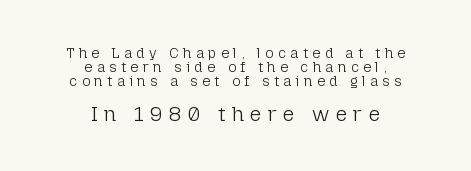
The image shows 20 px text type, upright; set centered, tight line spacing (1.0x), unusually wide letter spacing (+0.32 em), not underlined; the second (bottom) block is 1.43x larger.
